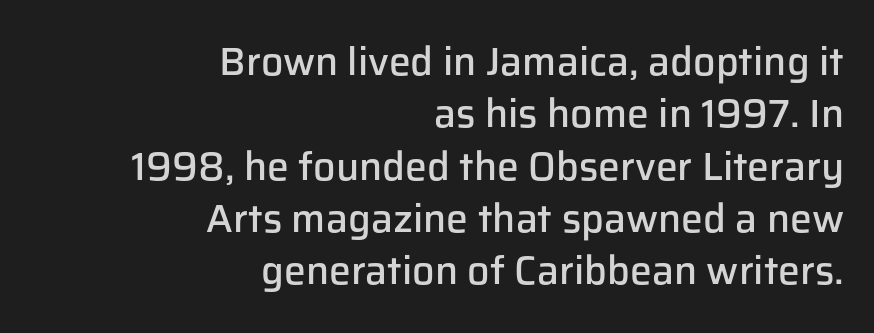
Q: Is the text bold? A: Semi-bold.
Q: Is the text italic (slanted)? A: No, it is upright.
Q: Is the typeface a serif or a sans-serif typeface? A: Sans-serif.
Q: Is the text underlined? A: No.
Q: How is the paragraph aligned? A: Right-aligned.
Q: Is the spacing between letters normal or unusually wide? A: Normal.
Q: Is the spacing between lines tight, normal or loose? A: Normal.
Q: Width (condensed, normal, or wide)? A: Normal.
Q: Stroke contrast? A: Low.
Q: x-height? A: Medium.
Q: Monospaced? A: No.
